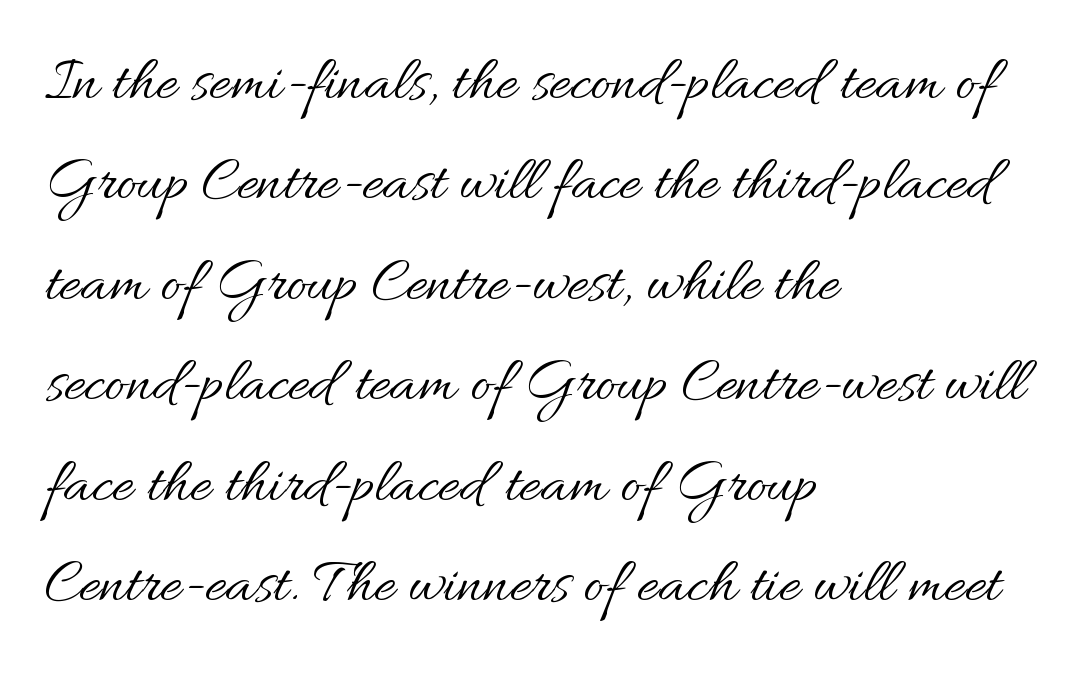
The image shows 64 px regular-weight type; set left-aligned, normal line spacing (1.57x), normal letter spacing, not underlined; medium stroke contrast and a small x-height.
